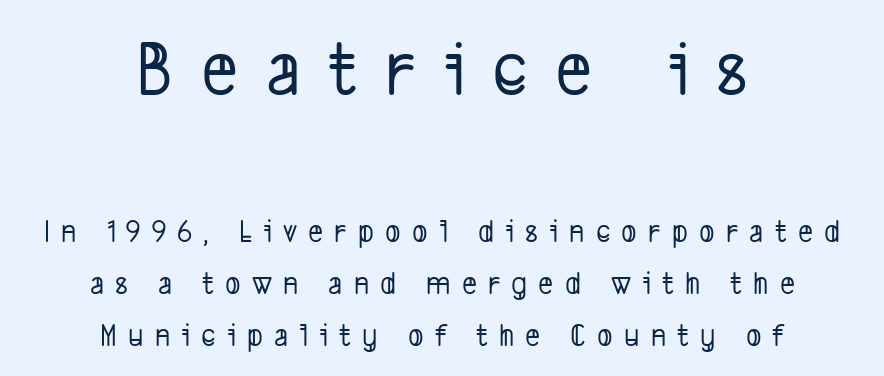
Q: Is the typeface a serif or a sans-serif typeface? A: Sans-serif.
Q: Is the text underlined? A: No.
Q: How is the paragraph aligned? A: Centered.
Q: Is the spacing between letters normal or unusually wide? A: Unusually wide.
Q: Is the spacing between lines tight, normal or loose? A: Normal.
Q: Which block of text is set in a larger size, the first (top) or the second (bottom)? A: The first (top) one.
Q: Width (condensed, normal, or wide)? A: Condensed.
Q: Stroke contrast? A: Low.
Q: x-height? A: Medium.
Q: Monospaced? A: No.
